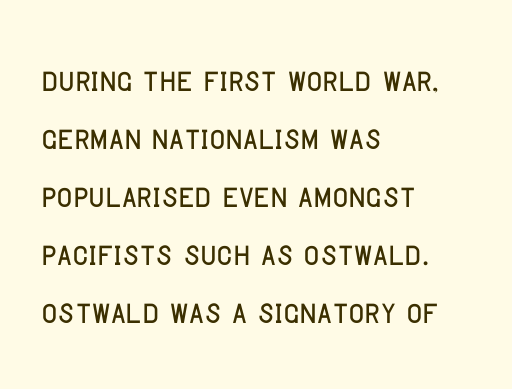
The rendering anchors every line to the left-hand side. Anything drawn beneath the words? Only blank space. The lines sit at an ordinary, default distance from one another. The type is set solid horizontally, with unmodified tracking. A typesetter would call this proportional, since set widths differ per character.
